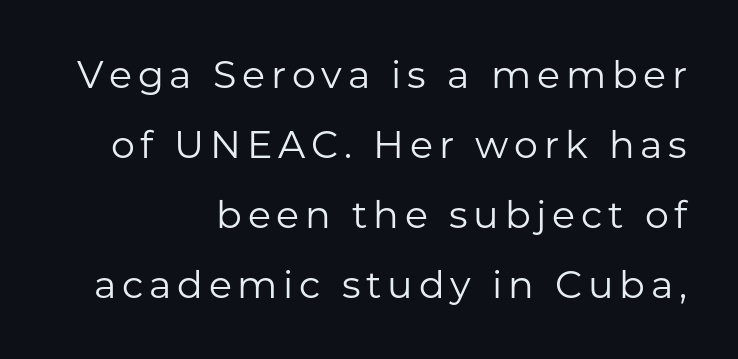
{"serif": "no", "italic": "no", "bold": "no", "weight": "regular", "width": "normal", "stroke_contrast": "low", "x_height": "medium", "monospaced": "no", "underline": "no", "align": "right", "line_spacing_ratio": 1.84, "glyph_px": 38}
